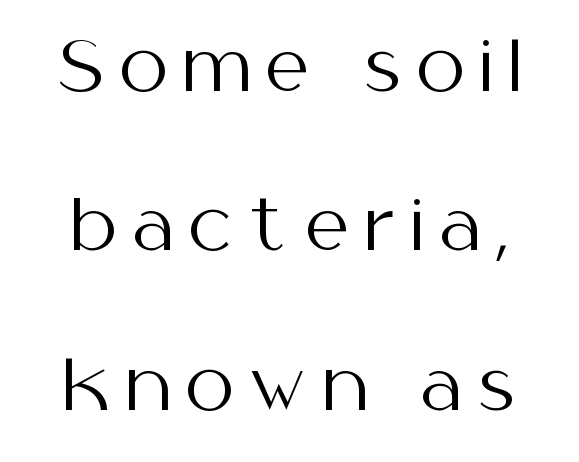
Vertical stems look standard width or narrower in stroke. Note the varied advance widths — an 'i' is clearly narrower than an 'm'. The space between consecutive lines is lavish. Note: no serifs on the glyphs.
